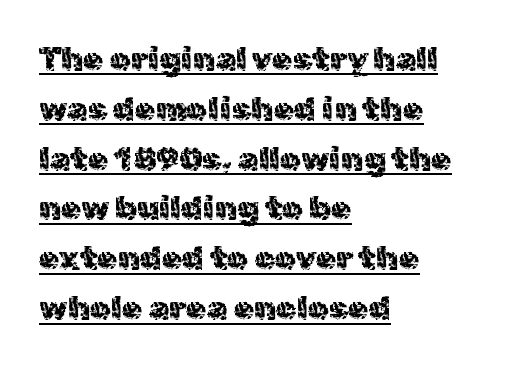
Q: Is the text bold? A: No.
Q: Is the text italic (slanted)? A: No, it is upright.
Q: Is the typeface a serif or a sans-serif typeface? A: Sans-serif.
Q: Is the text underlined? A: Yes.
Q: How is the paragraph aligned? A: Left-aligned.
Q: Is the spacing between letters normal or unusually wide? A: Normal.
Q: Is the spacing between lines tight, normal or loose? A: Normal.
Q: Width (condensed, normal, or wide)? A: Normal.
Q: x-height? A: Medium.
Q: Monospaced? A: No.
